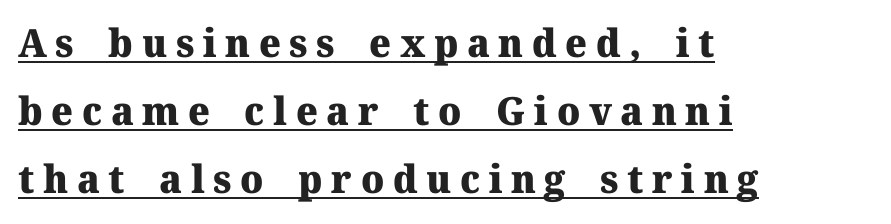
The image shows 39 px heavy serif type, upright; set left-aligned, line spacing 1.75x, unusually wide letter spacing (+0.22 em), underlined; medium stroke contrast and a medium x-height.
